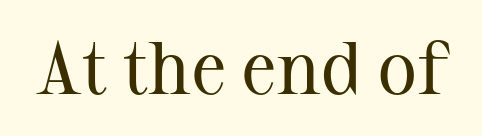
Q: Is the text bold? A: No.
Q: Is the text italic (slanted)? A: No, it is upright.
Q: Is the typeface a serif or a sans-serif typeface? A: Serif.
Q: Is the text underlined? A: No.
Q: Is the spacing between letters normal or unusually wide? A: Normal.
Q: Width (condensed, normal, or wide)? A: Normal.
Q: Stroke contrast? A: Medium.
Q: x-height? A: Medium.
Q: Monospaced? A: No.
